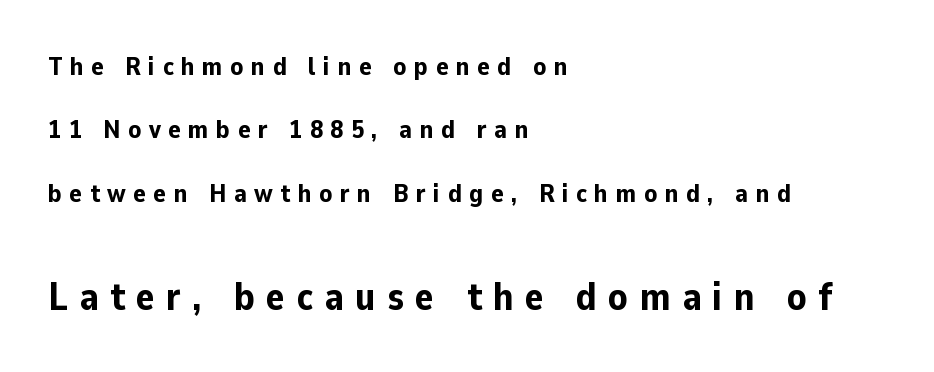
{"serif": "no", "italic": "no", "bold": "yes", "weight": "bold", "width": "normal", "stroke_contrast": "low", "x_height": "medium", "monospaced": "no", "underline": "no", "align": "left", "line_spacing": "loose", "line_spacing_ratio": 2.44, "letter_spacing": "wide", "letter_spacing_em": 0.29, "larger_block": "second", "size_ratio": 1.5, "glyph_px": 39}
